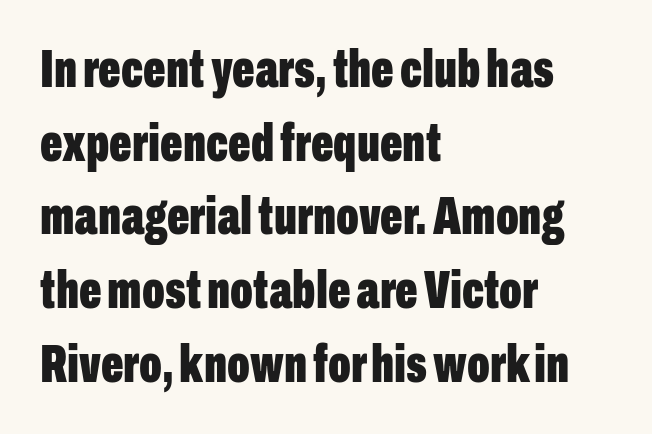
Emphasis by weight is at full strength: bold. A normal amount of white space separates one row of letters from the next. These lines are composed in type without serifs. The paragraph has a hard left edge and a soft right edge. Underlining? Definitely not there. The type sits square on the baseline with zero lean.
